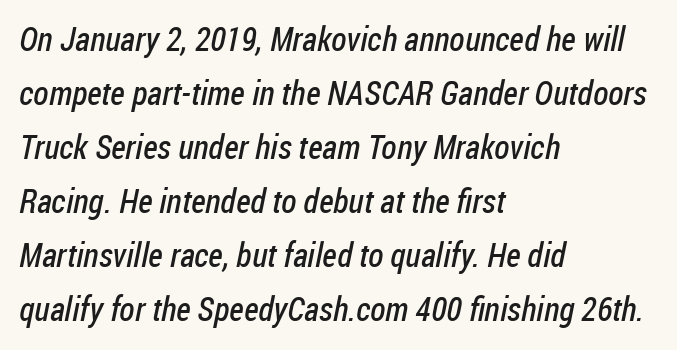
The characters are drawn with everyday or finer stroke widths. Horizontally, the lines are justified to the leading edge only. This rendering features lettering with no underline. Does the leading feel generous? No, just average. Typographically, this falls in the sans-serif category.
